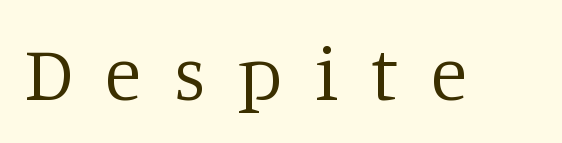
The image shows 77 px regular-weight serif type, upright; set unusually wide letter spacing (+0.42 em), not underlined; low stroke contrast and a large x-height.
